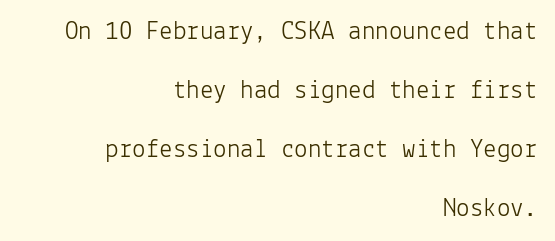
Tracking here is standard; glyphs follow each other at the usual distance. Interline gaps are noticeably wide in this sample. The letterforms sit at book weight or below. Right-aligned paragraph, ragged on the left. The words here are not underlined.
